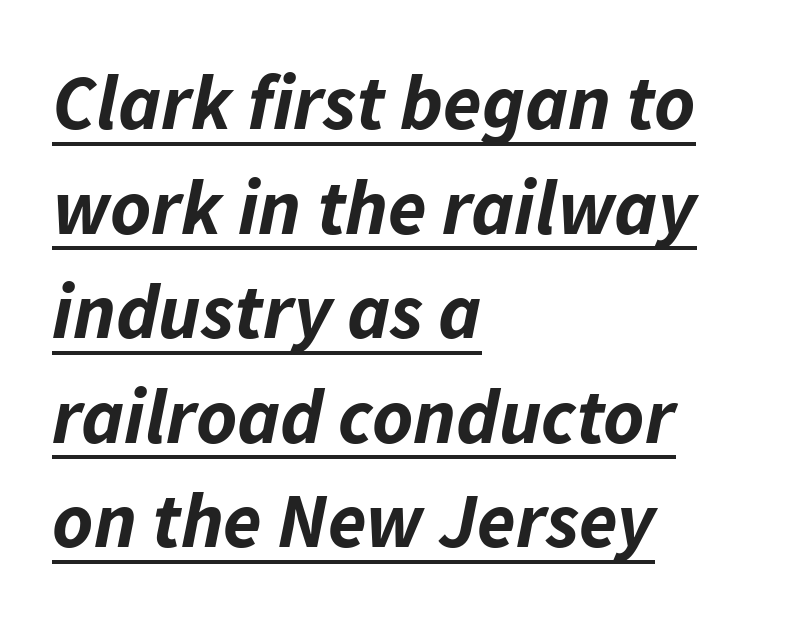
{"italic": "yes", "lean": "right", "slant_degrees": 11, "bold": "yes", "weight": "bold", "width": "normal", "stroke_contrast": "low", "x_height": "medium", "monospaced": "no", "underline": "yes", "align": "left", "line_spacing": "normal", "line_spacing_ratio": 1.34, "letter_spacing": "normal", "letter_spacing_em": 0.0, "glyph_px": 78}
